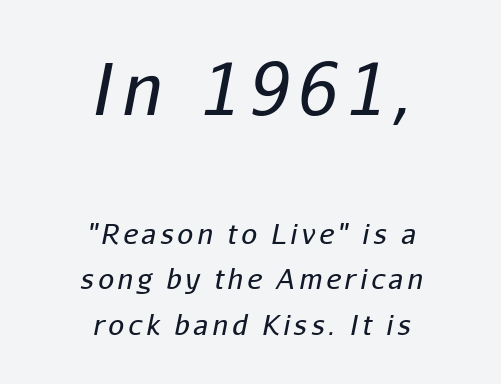
Every row of glyphs is offset so its center matches the block's center. Leading matches the norm, producing a regular column. The text carries the slant typical of an italic or oblique font. Weight: regular or lighter.
